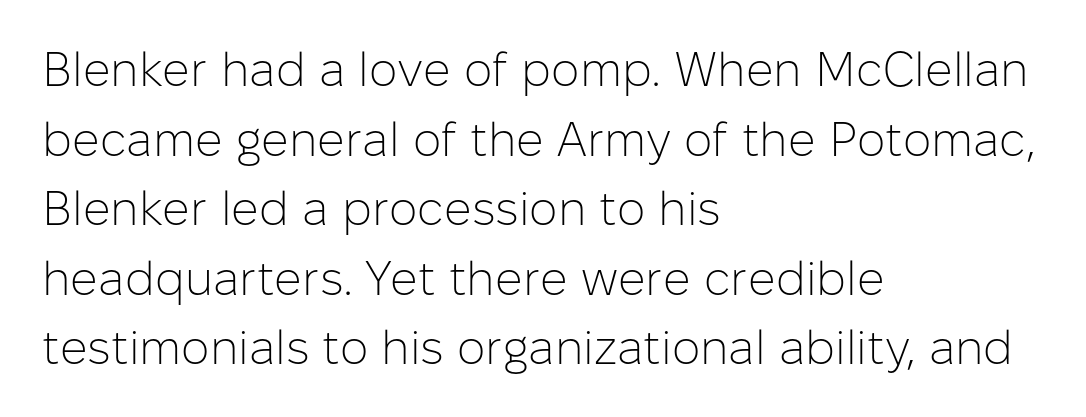
Honestly, there is no underline to notice here at all. Short and long lines alike share a common starting point at left. This sample uses an upright cut, with every glyph sitting square on the baseline. Students, note that the glyphs here touch the page at normal intervals.
